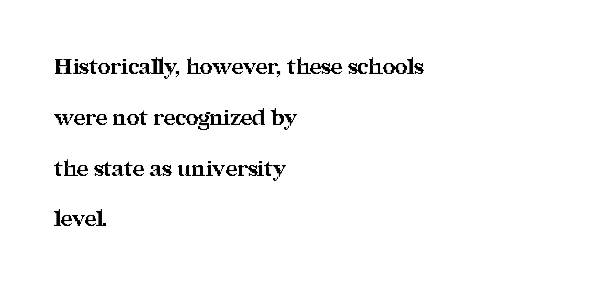
A bare baseline throughout the passage. Every row of glyphs begins at an identical x-position on the left. Students, this is bold: see how much ink each stroke carries. Observe the ordinary spacing: letters are neighbours, not strangers. Tall strokes in this sample are plumb rather than angled.
